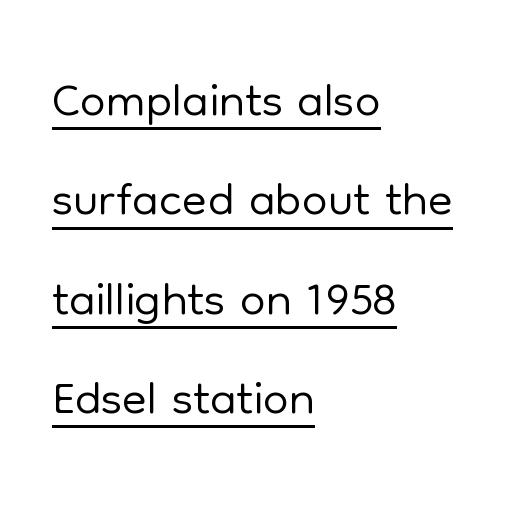
{"serif": "no", "italic": "no", "bold": "no", "weight": "light", "width": "normal", "stroke_contrast": "low", "x_height": "medium", "monospaced": "no", "underline": "yes", "align": "left", "line_spacing": "normal", "line_spacing_ratio": 1.36, "letter_spacing": "normal", "letter_spacing_em": 0.0, "glyph_px": 73}
